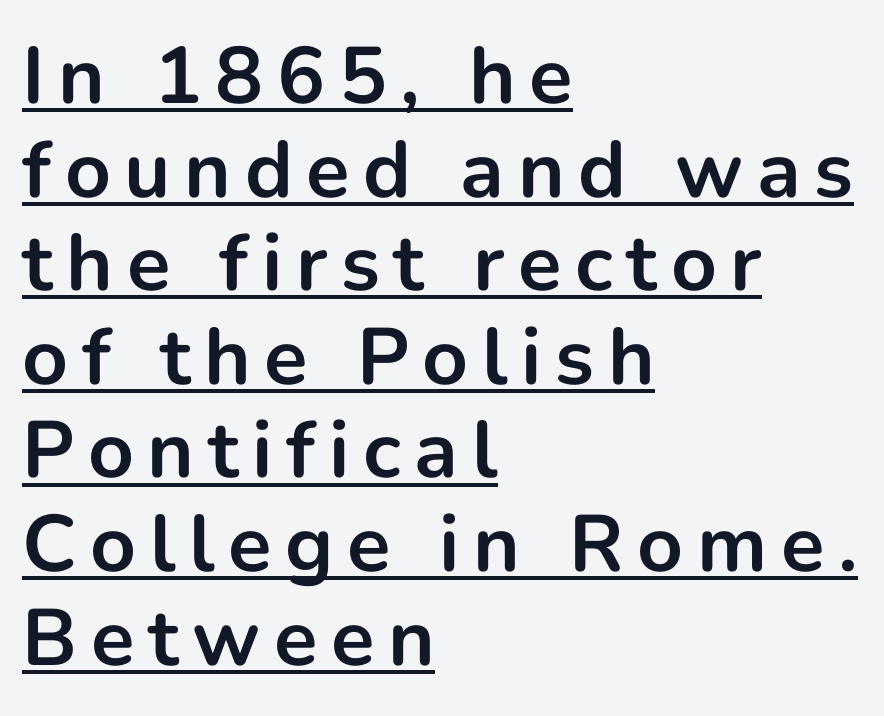
{"serif": "no", "italic": "no", "bold": "yes", "weight": "bold", "width": "normal", "stroke_contrast": "low", "x_height": "medium", "monospaced": "no", "underline": "yes", "align": "left", "line_spacing_ratio": 1.17, "glyph_px": 80}
